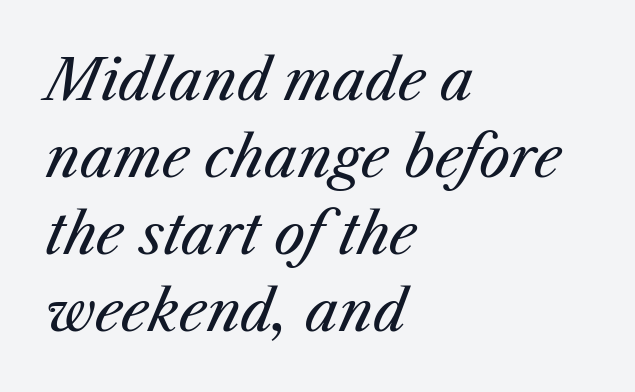
Short note: letters normally spaced. Looking at the ascenders, they clearly lean. A bare baseline throughout the passage. Notice how the passage keeps a crisp vertical edge on the left only.
